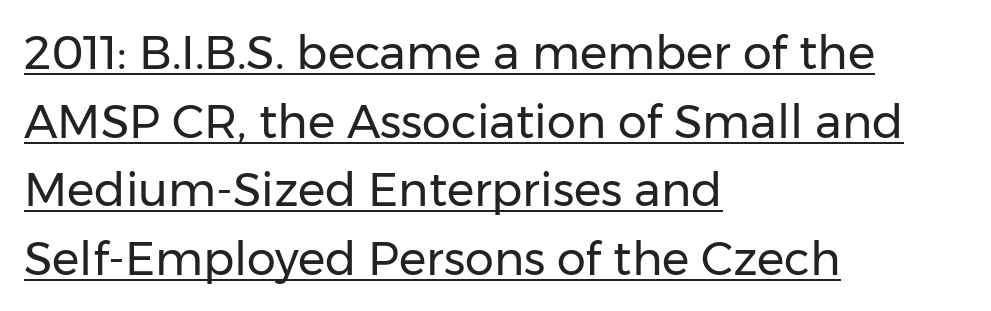
{"serif": "no", "italic": "no", "bold": "no", "weight": "regular", "width": "normal", "stroke_contrast": "low", "x_height": "medium", "monospaced": "no", "underline": "yes", "align": "left", "line_spacing": "normal", "line_spacing_ratio": 1.49, "letter_spacing": "normal", "letter_spacing_em": 0.0, "glyph_px": 46}
